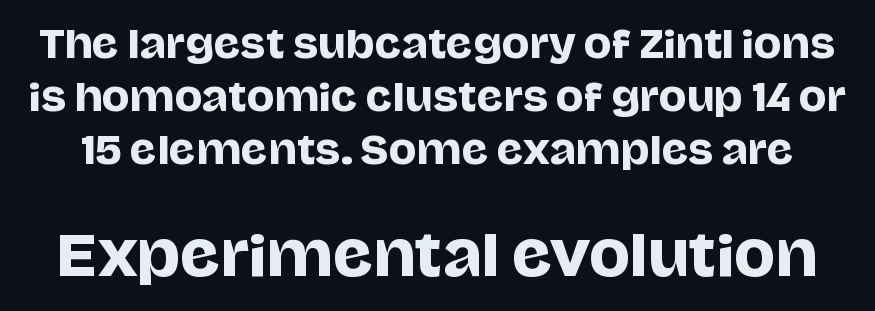
The image shows 55 px sans-serif type, upright; set normal line spacing (1.43x), normal letter spacing, not underlined; the second (bottom) block is 1.49x larger; low stroke contrast and a large x-height.
